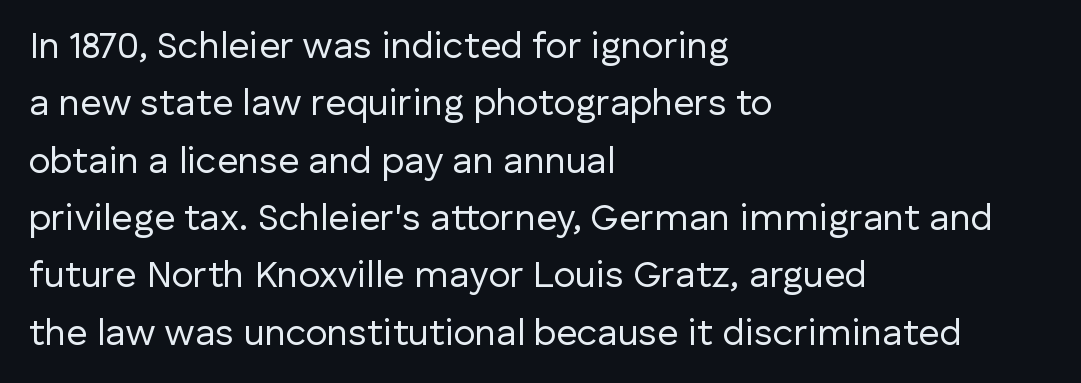
{"serif": "no", "italic": "no", "bold": "no", "weight": "regular", "width": "normal", "stroke_contrast": "low", "x_height": "medium", "monospaced": "no", "underline": "no", "align": "left", "line_spacing": "normal", "line_spacing_ratio": 1.55, "letter_spacing": "normal", "letter_spacing_em": 0.0, "glyph_px": 37}
